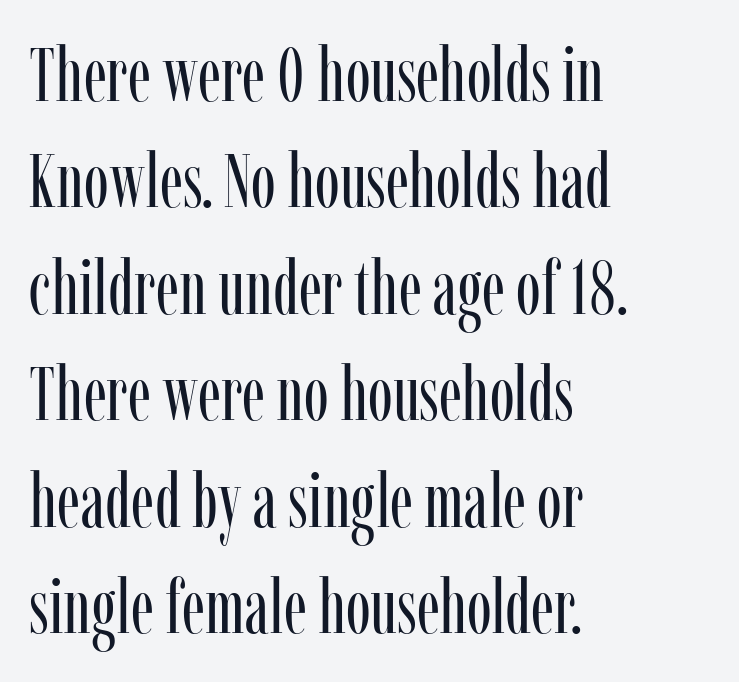
The gaps between neighbouring characters are ordinary and unremarkable. A clean baseline with only descenders dipping below it. Leftover space on each line is placed entirely after the last word. Are there feet on the stems? There are — it's a serif.
